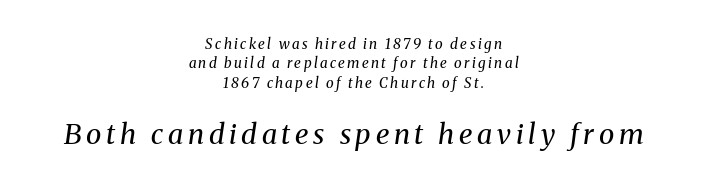
Alignment: centered. Each letter keeps its own natural width here, so spacing adapts to shape. The strip under each line holds only bare page. Quick note: italic. Larger block? The one below; the one above is distinctly smaller. Is the type heavy? It reads as light-to-regular instead.
